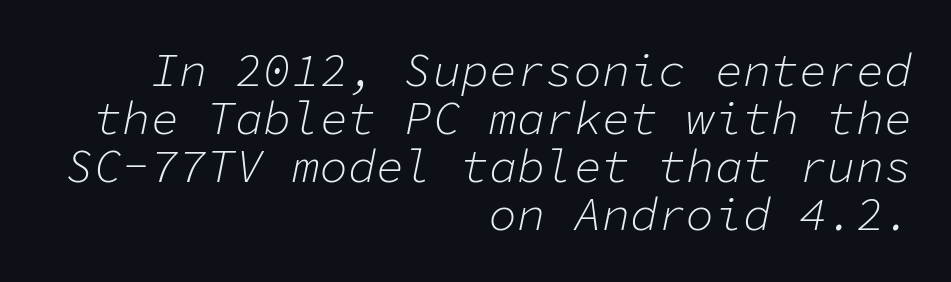
{"italic": "yes", "lean": "right", "slant_degrees": 11, "bold": "no", "weight": "light", "width": "normal", "stroke_contrast": "low", "x_height": "medium", "monospaced": "yes", "underline": "no", "align": "right", "line_spacing": "tight", "line_spacing_ratio": 1.02, "letter_spacing": "normal", "letter_spacing_em": 0.0, "glyph_px": 47}
